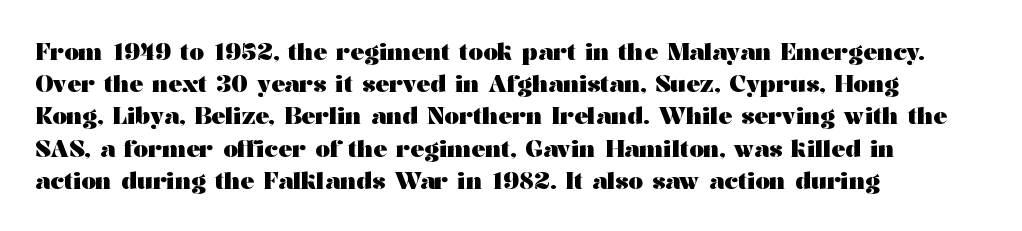
{"italic": "no", "bold": "yes", "underline": "no", "align": "left", "line_spacing": "normal", "line_spacing_ratio": 1.4, "letter_spacing": "normal", "letter_spacing_em": 0.0, "glyph_px": 23}
